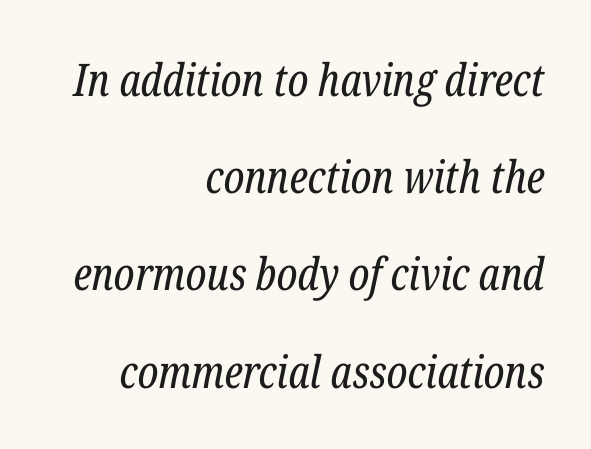
{"serif": "yes", "italic": "yes", "lean": "right", "slant_degrees": 12, "bold": "no", "weight": "regular", "width": "condensed", "stroke_contrast": "low", "x_height": "medium", "monospaced": "no", "underline": "no", "align": "right", "line_spacing": "loose", "line_spacing_ratio": 2.16, "letter_spacing": "normal", "letter_spacing_em": 0.0, "glyph_px": 45}
